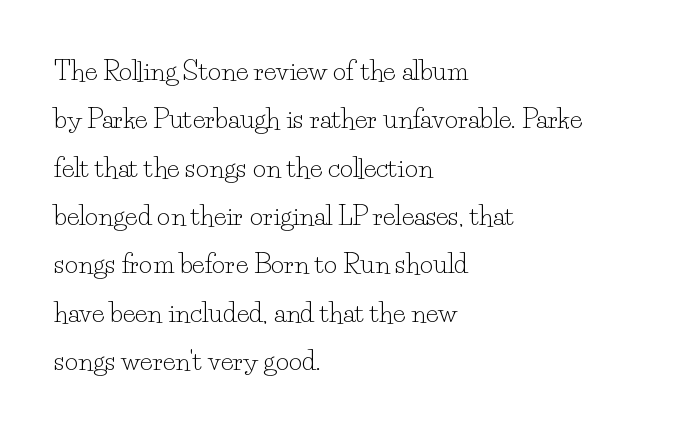
Q: Is the text bold? A: No.
Q: Is the text italic (slanted)? A: No, it is upright.
Q: Is the text underlined? A: No.
Q: How is the paragraph aligned? A: Left-aligned.
Q: Is the spacing between letters normal or unusually wide? A: Normal.
